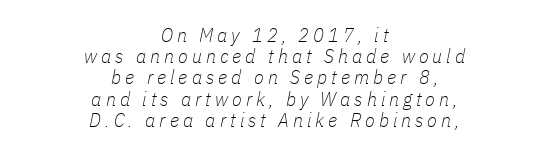
The image shows 20 px text type, italic (leaning right); set centered, tight line spacing (1.06x), unusually wide letter spacing (+0.2 em), not underlined.
